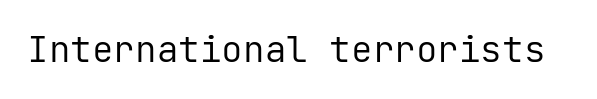
{"serif": "no", "italic": "no", "bold": "no", "weight": "regular", "width": "normal", "stroke_contrast": "low", "x_height": "medium", "monospaced": "yes", "underline": "no", "letter_spacing": "normal", "letter_spacing_em": 0.0, "glyph_px": 36}
